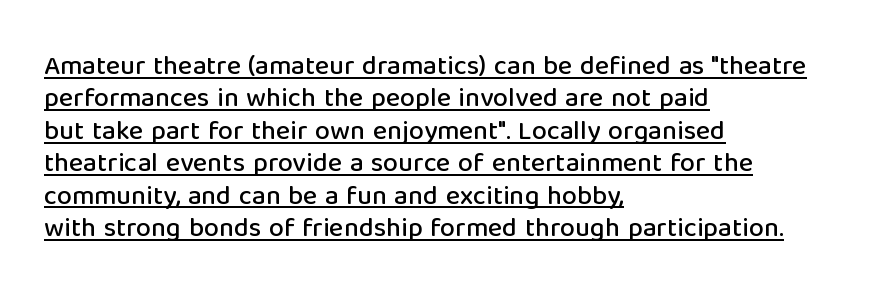
{"italic": "no", "underline": "yes", "align": "left", "line_spacing_ratio": 1.2, "letter_spacing": "normal", "letter_spacing_em": 0.0, "glyph_px": 27}
